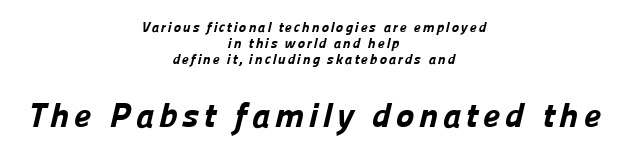
Q: Is the text bold? A: Yes.
Q: Is the typeface a serif or a sans-serif typeface? A: Sans-serif.
Q: Is the text underlined? A: No.
Q: How is the paragraph aligned? A: Centered.
Q: Is the spacing between lines tight, normal or loose? A: Tight.
Q: Which block of text is set in a larger size, the first (top) or the second (bottom)? A: The second (bottom) one.
Q: Width (condensed, normal, or wide)? A: Normal.
Q: Stroke contrast? A: Low.
Q: x-height? A: Medium.
Q: Monospaced? A: No.
